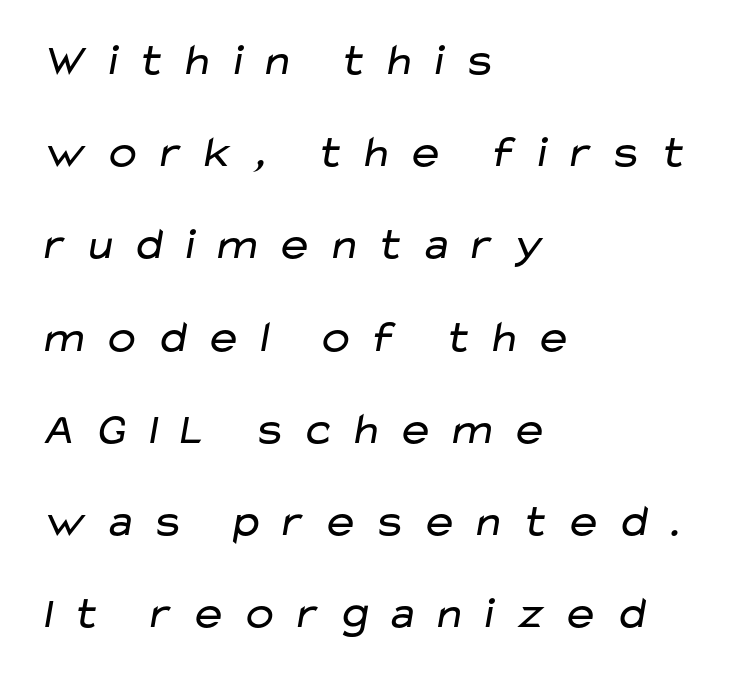
The image shows 45 px regular-weight, wide sans-serif type; set left-aligned, loose line spacing (2.05x), unusually wide letter spacing (+0.32 em), not underlined; low stroke contrast and a medium x-height.
